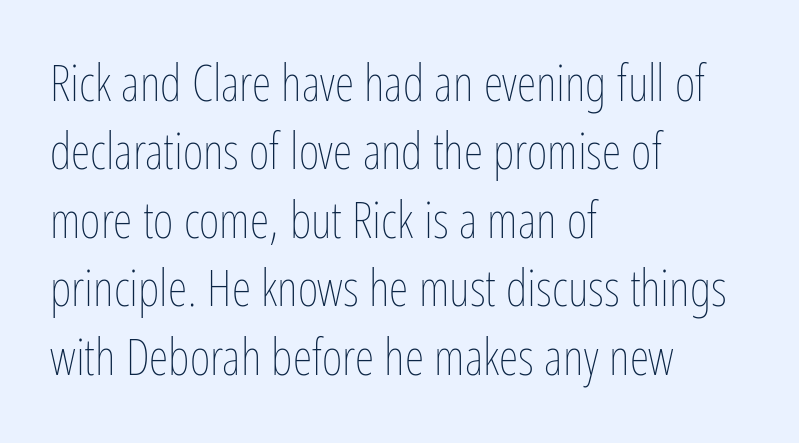
The paragraph has a hard left edge and a soft right edge. Letter spacing: default. Each row of text sits above clean, open space. Vertical stems look standard width or narrower in stroke.
